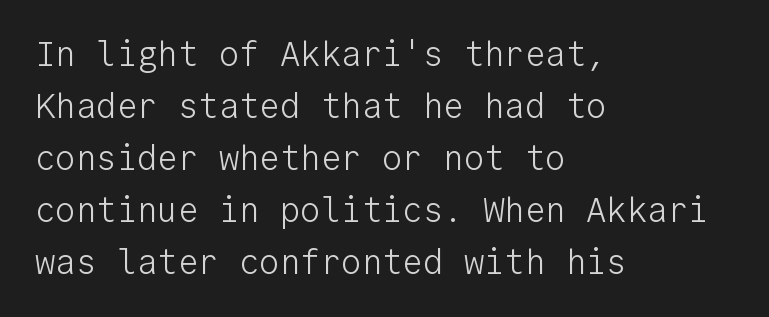
The image shows 34 px light sans-serif type, upright, monospaced; set left-aligned, normal line spacing (1.53x), normal letter spacing, not underlined; low stroke contrast and a medium x-height.
